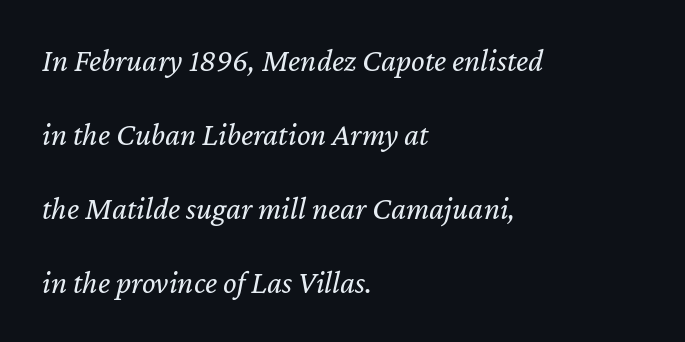
Q: Is the text bold? A: No.
Q: Is the text italic (slanted)? A: Yes, it leans right by about 12 degrees.
Q: Is the text underlined? A: No.
Q: How is the paragraph aligned? A: Left-aligned.
Q: Is the spacing between letters normal or unusually wide? A: Normal.
Q: Is the spacing between lines tight, normal or loose? A: Loose.
Q: Width (condensed, normal, or wide)? A: Normal.
Q: Stroke contrast? A: Low.
Q: x-height? A: Medium.
Q: Monospaced? A: No.
